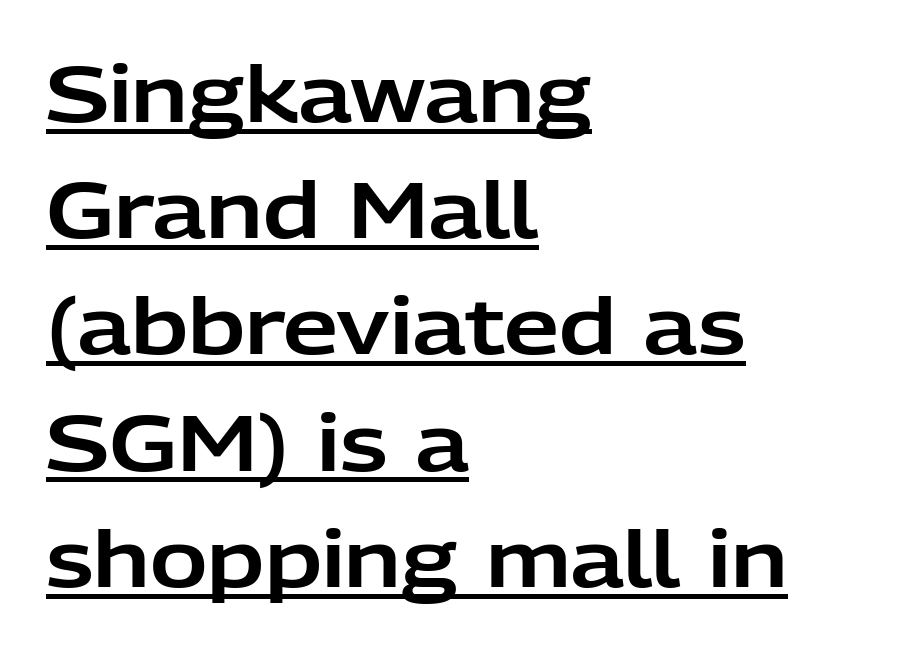
The image shows 78 px sans-serif type, upright; set left-aligned, normal line spacing (1.49x), normal letter spacing, underlined; low stroke contrast and a medium x-height.
